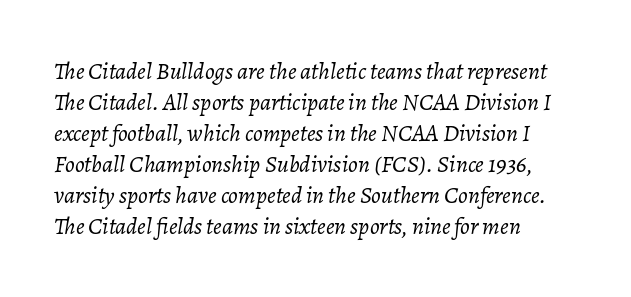
{"italic": "yes", "lean": "right", "slant_degrees": 7, "bold": "no", "underline": "no", "align": "left", "line_spacing": "normal", "line_spacing_ratio": 1.29, "letter_spacing": "normal", "letter_spacing_em": 0.0, "glyph_px": 24}
